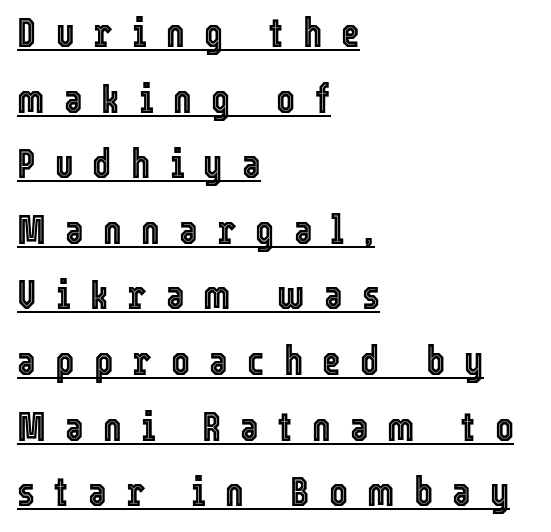
The image shows 40 px condensed type, upright; set left-aligned, normal line spacing (1.64x), unusually wide letter spacing (+0.48 em), underlined; a medium x-height.
